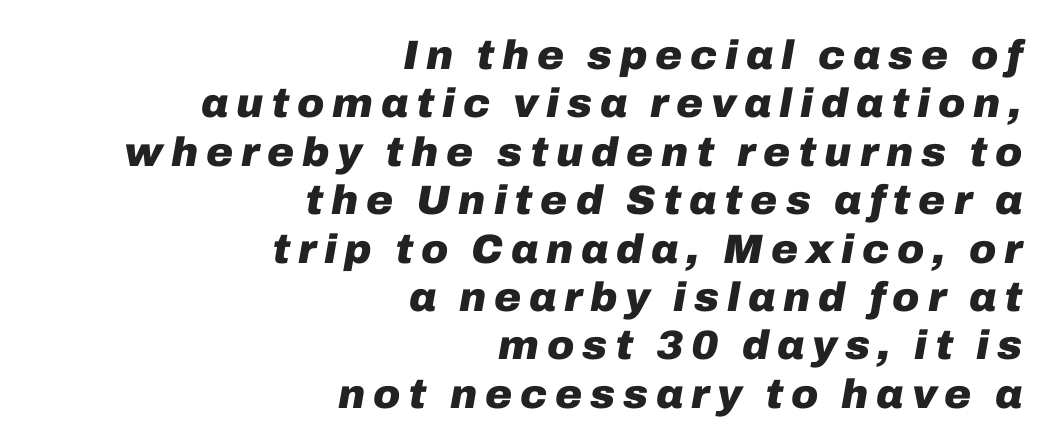
These lines carry a lot of weight — the face is fully bold. The specimen omits any rule beneath the text block's lines. These lines are set flush right with a ragged left edge. Proportional: the letters do not fall into vertical columns.
